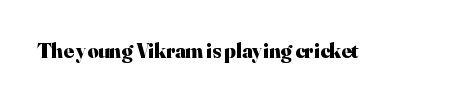
Q: Is the text bold? A: Yes.
Q: Is the text italic (slanted)? A: No, it is upright.
Q: Is the text underlined? A: No.
Q: Is the spacing between letters normal or unusually wide? A: Normal.
